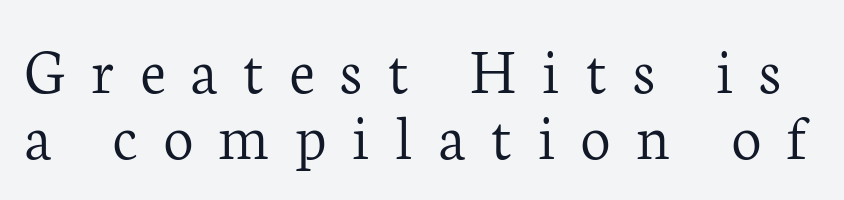
Q: Is the text bold? A: No.
Q: Is the text italic (slanted)? A: No, it is upright.
Q: Is the typeface a serif or a sans-serif typeface? A: Serif.
Q: Is the text underlined? A: No.
Q: Is the spacing between letters normal or unusually wide? A: Unusually wide.
Q: Is the spacing between lines tight, normal or loose? A: Tight.
Q: Width (condensed, normal, or wide)? A: Normal.
Q: Stroke contrast? A: Low.
Q: x-height? A: Medium.
Q: Monospaced? A: No.
